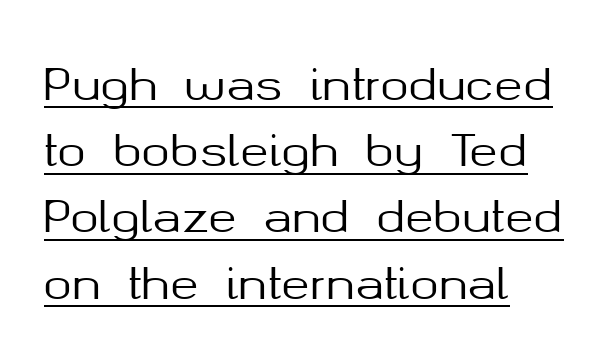
Q: Is the text italic (slanted)? A: No, it is upright.
Q: Is the typeface a serif or a sans-serif typeface? A: Sans-serif.
Q: Is the text underlined? A: Yes.
Q: How is the paragraph aligned? A: Left-aligned.
Q: Is the spacing between letters normal or unusually wide? A: Normal.
Q: Is the spacing between lines tight, normal or loose? A: Normal.
Q: Width (condensed, normal, or wide)? A: Normal.
Q: Stroke contrast? A: Medium.
Q: x-height? A: Medium.
Q: Monospaced? A: No.
